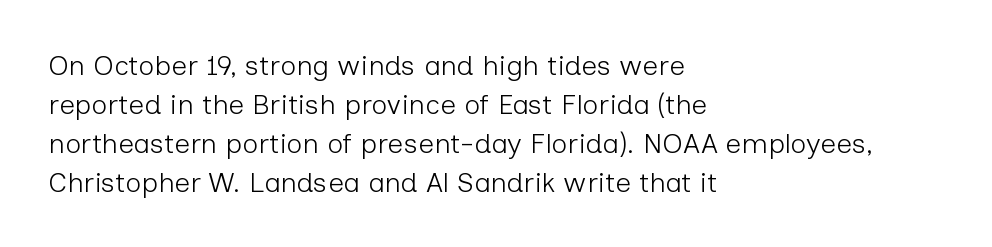
{"serif": "no", "italic": "no", "bold": "no", "weight": "light", "width": "normal", "stroke_contrast": "low", "x_height": "medium", "monospaced": "no", "underline": "no", "align": "left", "line_spacing": "normal", "line_spacing_ratio": 1.39, "letter_spacing": "normal", "letter_spacing_em": 0.0, "glyph_px": 28}
